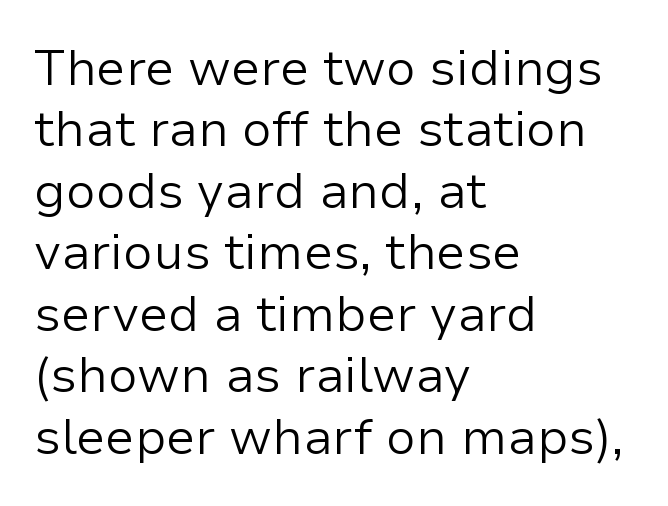
Q: Is the text bold? A: No.
Q: Is the text italic (slanted)? A: No, it is upright.
Q: Is the typeface a serif or a sans-serif typeface? A: Sans-serif.
Q: Is the text underlined? A: No.
Q: How is the paragraph aligned? A: Left-aligned.
Q: Is the spacing between letters normal or unusually wide? A: Normal.
Q: Width (condensed, normal, or wide)? A: Normal.
Q: Stroke contrast? A: Low.
Q: x-height? A: Medium.
Q: Monospaced? A: No.
